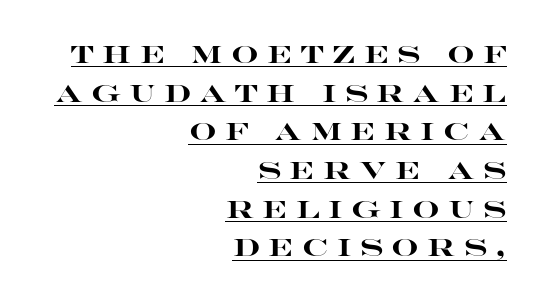
Q: Is the text bold? A: Yes.
Q: Is the text italic (slanted)? A: No, it is upright.
Q: Is the text underlined? A: Yes.
Q: How is the paragraph aligned? A: Right-aligned.
Q: Is the spacing between letters normal or unusually wide? A: Unusually wide.
Q: Is the spacing between lines tight, normal or loose? A: Normal.
